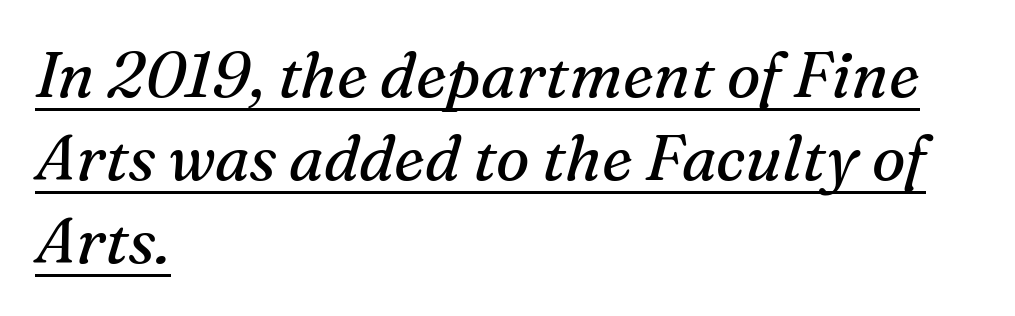
The image shows 63 px regular-weight serif type, italic (leaning right); set left-aligned, normal line spacing (1.32x), normal letter spacing, underlined; medium stroke contrast and a medium x-height.
